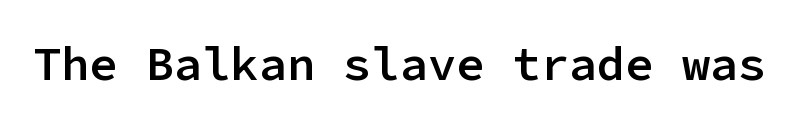
{"serif": "no", "italic": "no", "bold": "semi", "weight": "semibold", "width": "normal", "stroke_contrast": "low", "x_height": "medium", "monospaced": "yes", "underline": "no", "letter_spacing": "normal", "letter_spacing_em": 0.0, "glyph_px": 47}
